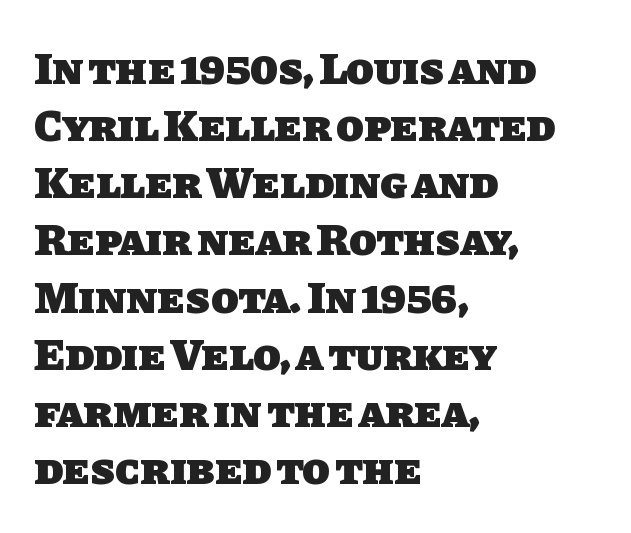
{"serif": "no", "bold": "yes", "weight": "heavy", "width": "normal", "stroke_contrast": "low", "x_height": "large", "monospaced": "no", "underline": "no", "align": "left", "line_spacing": "normal", "line_spacing_ratio": 1.27, "letter_spacing": "normal", "letter_spacing_em": 0.0, "glyph_px": 45}
